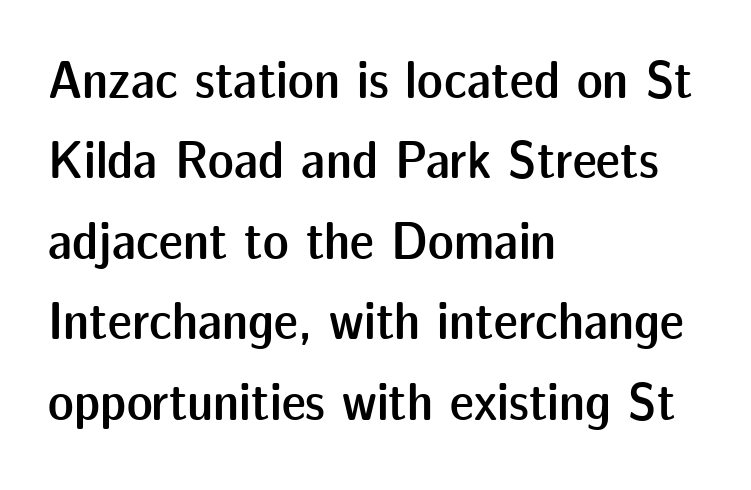
{"serif": "no", "italic": "no", "bold": "semi", "weight": "semibold", "width": "normal", "stroke_contrast": "low", "x_height": "medium", "monospaced": "no", "underline": "no", "align": "left", "line_spacing": "normal", "line_spacing_ratio": 1.49, "letter_spacing": "normal", "letter_spacing_em": 0.0, "glyph_px": 54}
